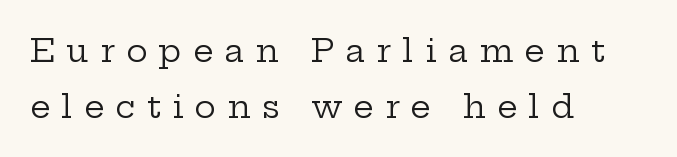
The image shows 32 px regular-weight, wide serif type, upright; set left-aligned, line spacing 1.75x, unusually wide letter spacing (+0.35 em), not underlined; low stroke contrast and a medium x-height.
